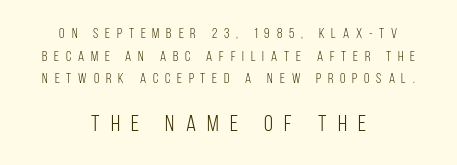
The image shows 23 px text type, upright; set centered, normal line spacing (1.61x), unusually wide letter spacing (+0.49 em), not underlined; the second (bottom) block is 1.64x larger.
